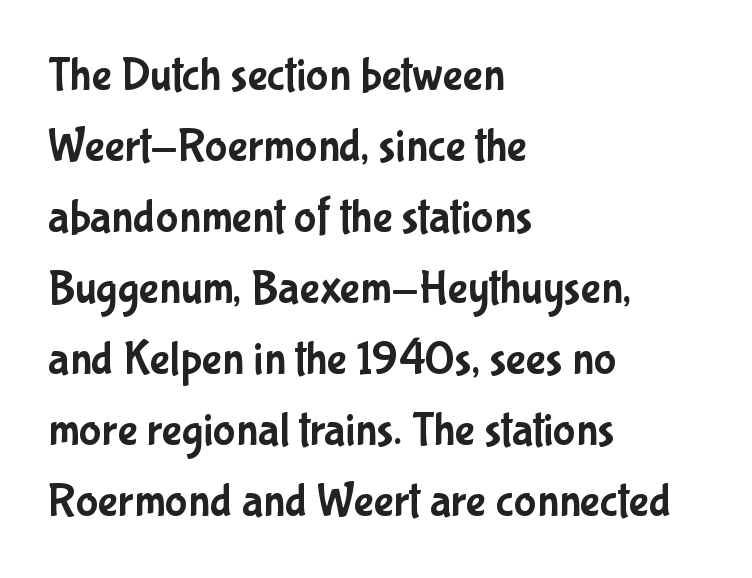
Q: Is the text italic (slanted)? A: No, it is upright.
Q: Is the typeface a serif or a sans-serif typeface? A: Sans-serif.
Q: Is the text underlined? A: No.
Q: How is the paragraph aligned? A: Left-aligned.
Q: Is the spacing between letters normal or unusually wide? A: Normal.
Q: Is the spacing between lines tight, normal or loose? A: Normal.
Q: Width (condensed, normal, or wide)? A: Condensed.
Q: Stroke contrast? A: Low.
Q: x-height? A: Medium.
Q: Monospaced? A: No.
